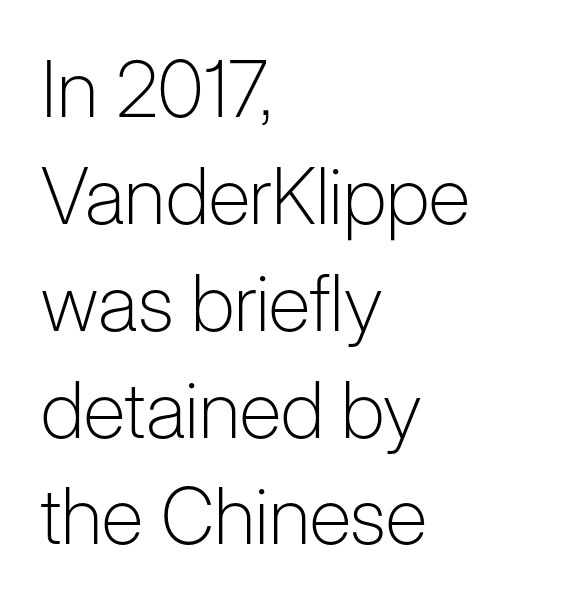
{"serif": "no", "italic": "no", "bold": "no", "weight": "light", "width": "normal", "stroke_contrast": "low", "x_height": "medium", "monospaced": "no", "underline": "no", "align": "left", "line_spacing": "normal", "line_spacing_ratio": 1.37, "letter_spacing": "normal", "letter_spacing_em": 0.0, "glyph_px": 78}
